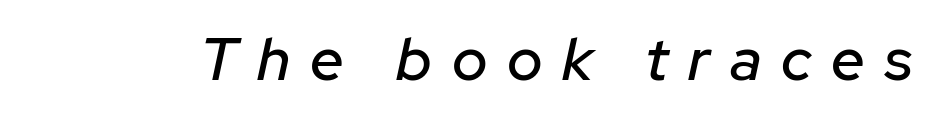
The passage shown is not underscored anywhere. Characters are canted at an angle relative to the baseline's perpendicular. The rendering inserts visible extra space after every character. Character widths vary here, with narrow letters taking less room than wide ones.
